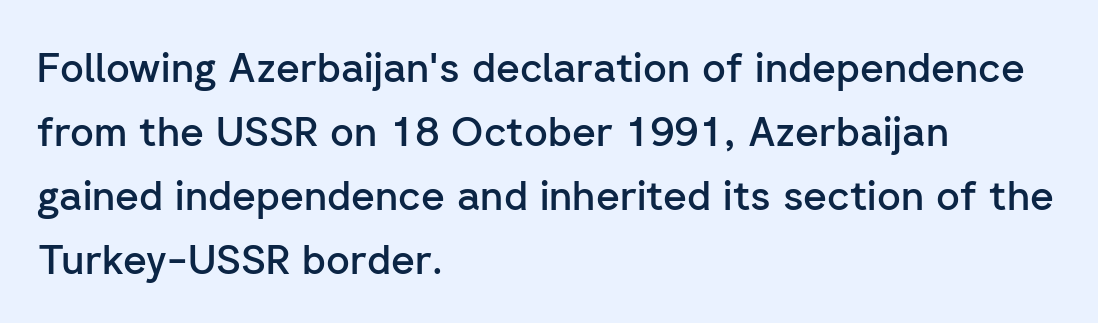
Q: Is the text bold? A: Semi-bold.
Q: Is the text italic (slanted)? A: No, it is upright.
Q: Is the typeface a serif or a sans-serif typeface? A: Sans-serif.
Q: Is the text underlined? A: No.
Q: How is the paragraph aligned? A: Left-aligned.
Q: Is the spacing between letters normal or unusually wide? A: Normal.
Q: Is the spacing between lines tight, normal or loose? A: Normal.
Q: Width (condensed, normal, or wide)? A: Normal.
Q: Stroke contrast? A: Low.
Q: x-height? A: Medium.
Q: Monospaced? A: No.
